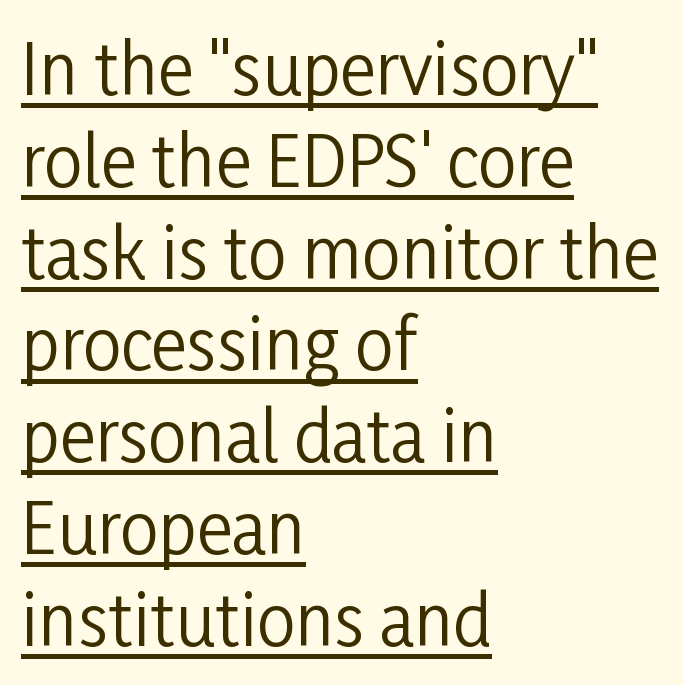
The image shows 69 px regular-weight, condensed sans-serif type, upright; set left-aligned, normal line spacing (1.33x), normal letter spacing, underlined; low stroke contrast and a medium x-height.
